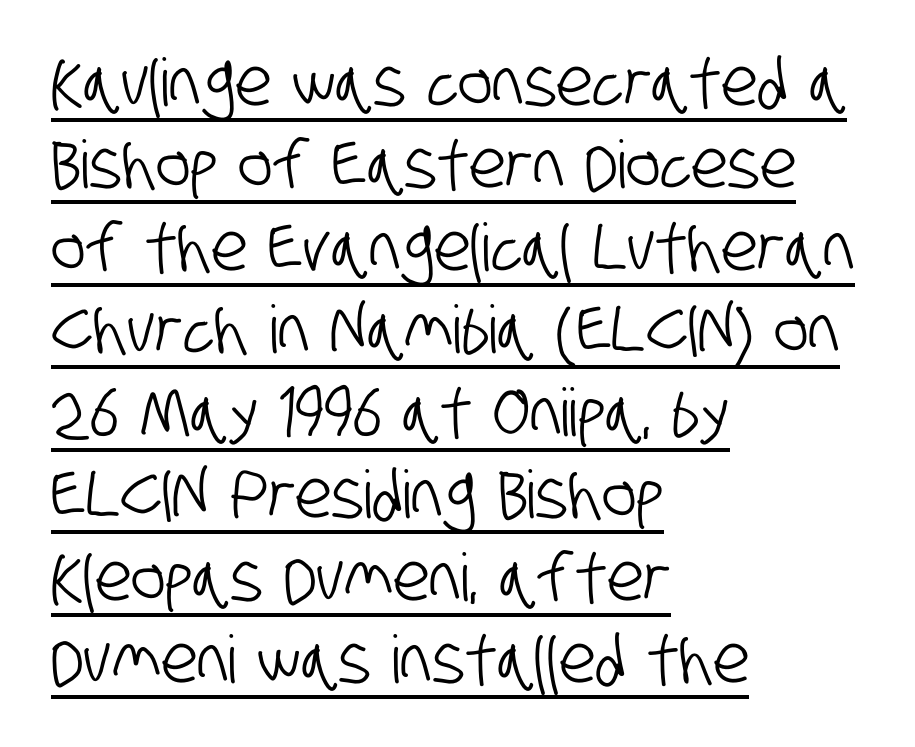
{"serif": "no", "width": "condensed", "stroke_contrast": "low", "x_height": "large", "monospaced": "no", "underline": "yes", "align": "left", "line_spacing": "normal", "line_spacing_ratio": 1.25, "letter_spacing": "normal", "letter_spacing_em": 0.0, "glyph_px": 66}
